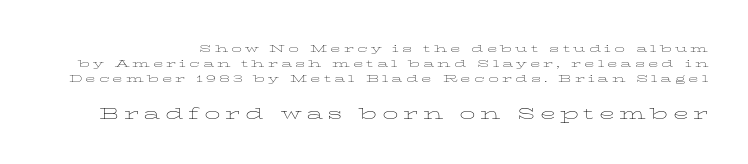
Regarding leading, the lines here are crowded together. The line texture is sparse and dotted thanks to wide tracking. Weight: not bold — regular or lighter. The letters in the lower block stand taller than those in the block above. The specimen reads as upright at a glance. Decoration check: the copy has no underline.
